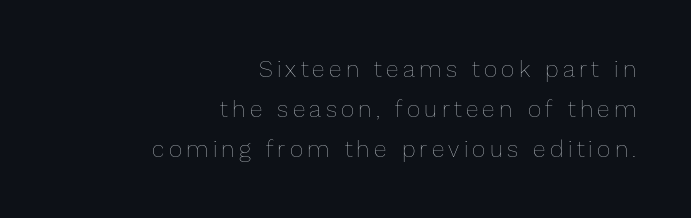
The image shows 23 px text type, upright; set right-aligned, line spacing 1.73x, not underlined.
